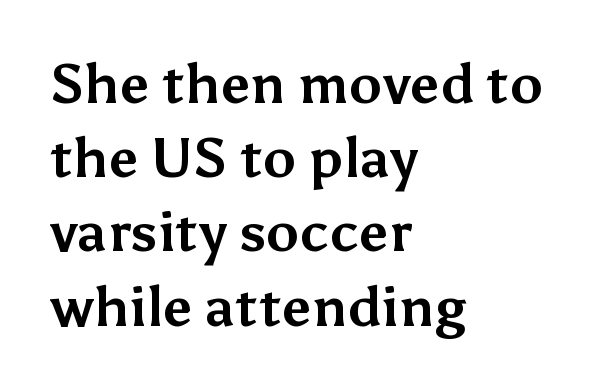
The image shows 55 px bold sans-serif type, upright; set left-aligned, normal line spacing (1.35x), normal letter spacing, not underlined; medium stroke contrast and a medium x-height.
